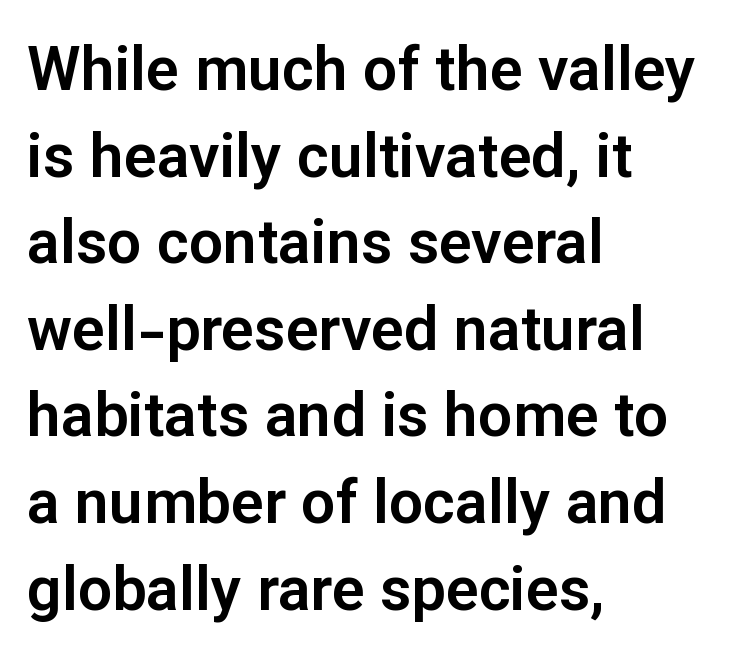
The image shows 61 px sans-serif type, upright; set left-aligned, normal line spacing (1.42x), normal letter spacing, not underlined; low stroke contrast and a medium x-height.
